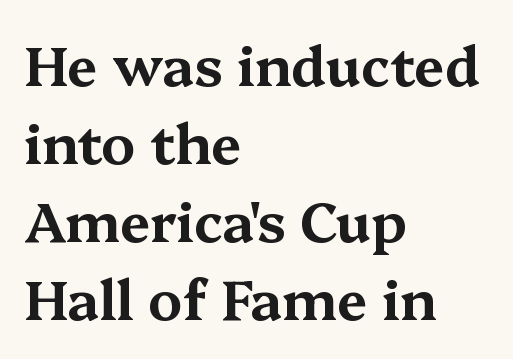
{"serif": "yes", "italic": "no", "width": "wide", "stroke_contrast": "medium", "x_height": "medium", "monospaced": "no", "underline": "no", "align": "left", "line_spacing": "normal", "line_spacing_ratio": 1.42, "letter_spacing": "normal", "letter_spacing_em": 0.0, "glyph_px": 55}
